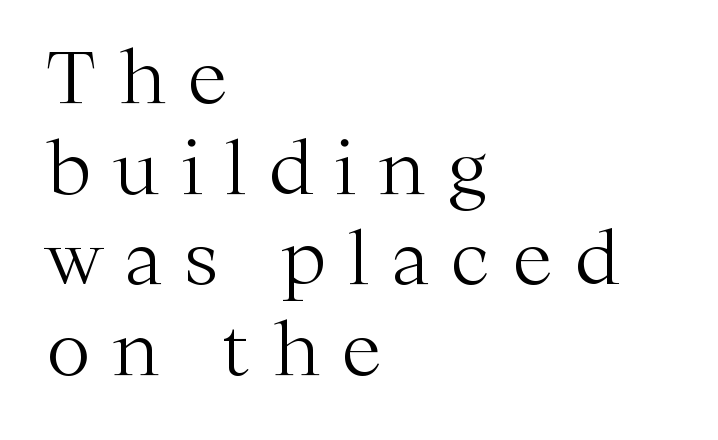
The image shows 73 px light serif type, upright; set left-aligned, line spacing 1.24x, unusually wide letter spacing (+0.31 em), not underlined; medium stroke contrast and a medium x-height.
